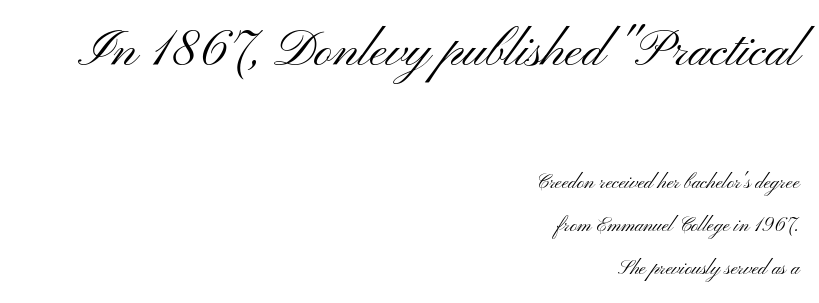
Q: Is the text bold? A: No.
Q: Is the text italic (slanted)? A: Yes.
Q: Is the typeface a serif or a sans-serif typeface? A: Sans-serif.
Q: Is the text underlined? A: No.
Q: How is the paragraph aligned? A: Right-aligned.
Q: Is the spacing between letters normal or unusually wide? A: Normal.
Q: Is the spacing between lines tight, normal or loose? A: Loose.
Q: Which block of text is set in a larger size, the first (top) or the second (bottom)? A: The first (top) one.
Q: Width (condensed, normal, or wide)? A: Wide.
Q: Stroke contrast? A: Medium.
Q: x-height? A: Small.
Q: Monospaced? A: No.
